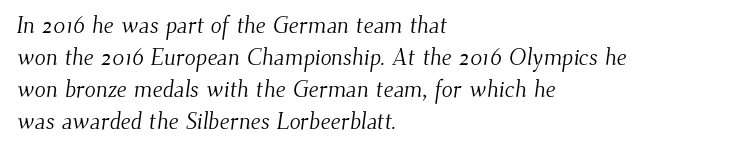
The typesetter chose a ragged-right arrangement here. Compared with typical paragraphs, the rows here are spaced about the same. Look at the tracking — it's just the regular setting, nothing added. The space beneath each line is pristine and unruled. Caption: face not bold, strokes unweighted.
